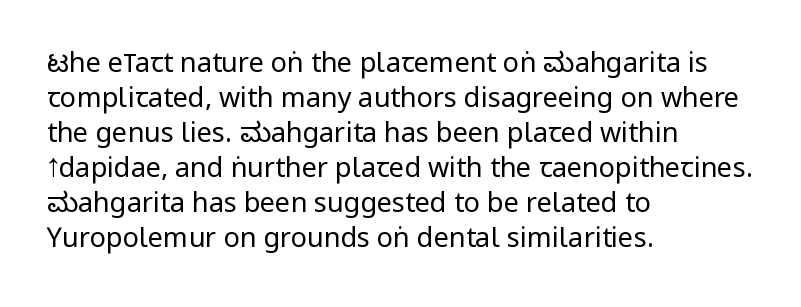
{"italic": "no", "bold": "no", "underline": "no", "align": "left", "line_spacing": "normal", "line_spacing_ratio": 1.3, "letter_spacing": "normal", "letter_spacing_em": 0.0, "glyph_px": 27}
